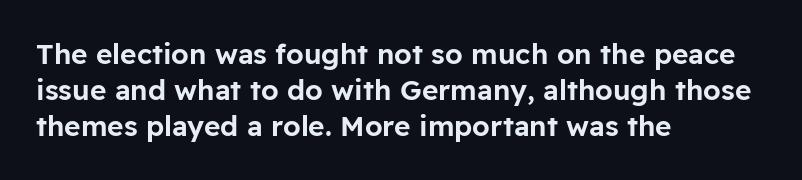
The image shows 28 px sans-serif type, upright; set left-aligned, normal line spacing (1.29x), normal letter spacing, not underlined; low stroke contrast and a medium x-height.
